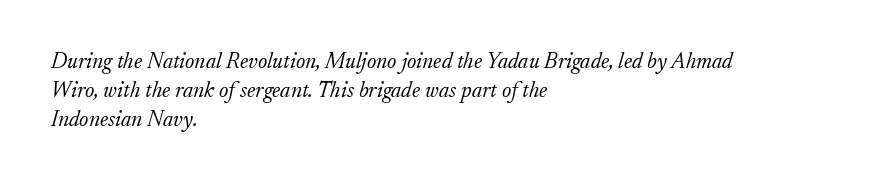
{"italic": "yes", "lean": "right", "slant_degrees": 17, "bold": "no", "underline": "no", "align": "left", "line_spacing": "normal", "line_spacing_ratio": 1.32, "letter_spacing": "normal", "letter_spacing_em": 0.0, "glyph_px": 22}
